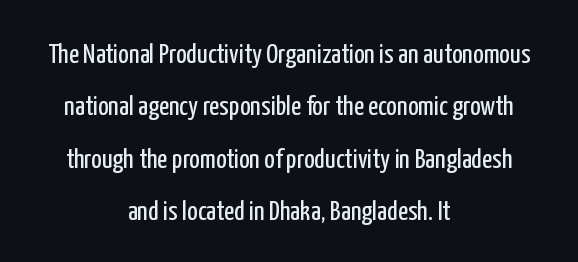
The weight tops out at a normal text grade. The characters display no serif detailing; their extremities are plain. The area under the type is left untouched. Spacing verdict: proportional, widths tailored to each character. The tracking reads as untouched default to a designer's eye. Is the block centered? Yes — each line is placed symmetrically about the middle.
